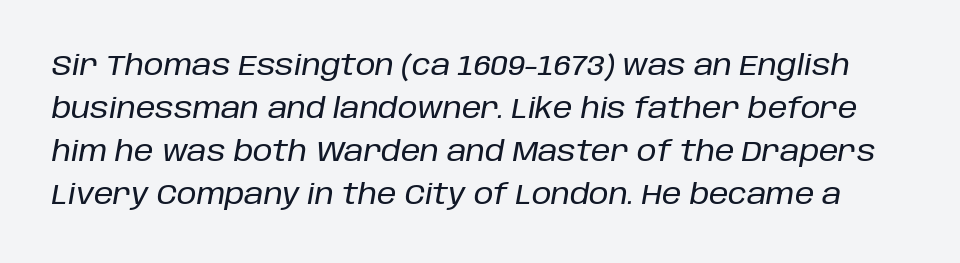
Q: Is the text italic (slanted)? A: Yes, it leans right by about 10 degrees.
Q: Is the text underlined? A: No.
Q: Is the spacing between letters normal or unusually wide? A: Normal.
Q: Is the spacing between lines tight, normal or loose? A: Normal.
Q: Width (condensed, normal, or wide)? A: Normal.
Q: Stroke contrast? A: Low.
Q: x-height? A: Large.
Q: Monospaced? A: No.
